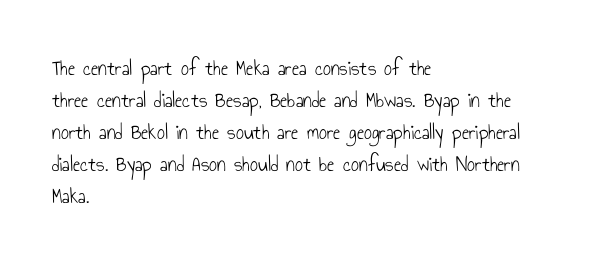
{"italic": "no", "bold": "no", "underline": "no", "align": "left", "line_spacing": "normal", "line_spacing_ratio": 1.45, "letter_spacing": "normal", "letter_spacing_em": 0.0, "glyph_px": 22}
